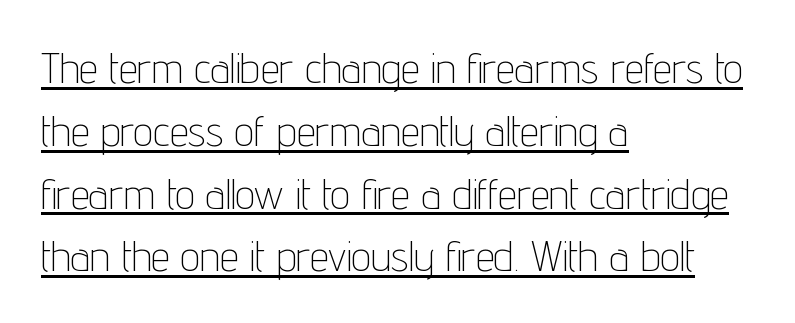
{"serif": "no", "italic": "no", "bold": "no", "weight": "thin", "width": "condensed", "stroke_contrast": "low", "x_height": "medium", "monospaced": "no", "underline": "yes", "align": "left", "line_spacing": "normal", "line_spacing_ratio": 1.46, "letter_spacing": "normal", "letter_spacing_em": 0.0, "glyph_px": 43}
